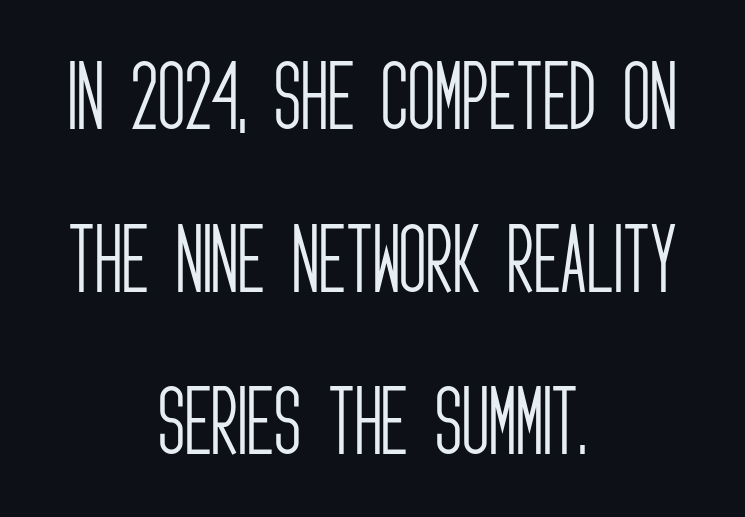
{"serif": "no", "italic": "no", "bold": "no", "weight": "light", "width": "condensed", "stroke_contrast": "low", "x_height": "large", "monospaced": "no", "underline": "no", "align": "center", "line_spacing": "loose", "line_spacing_ratio": 2.17, "letter_spacing": "normal", "letter_spacing_em": 0.0, "glyph_px": 75}
